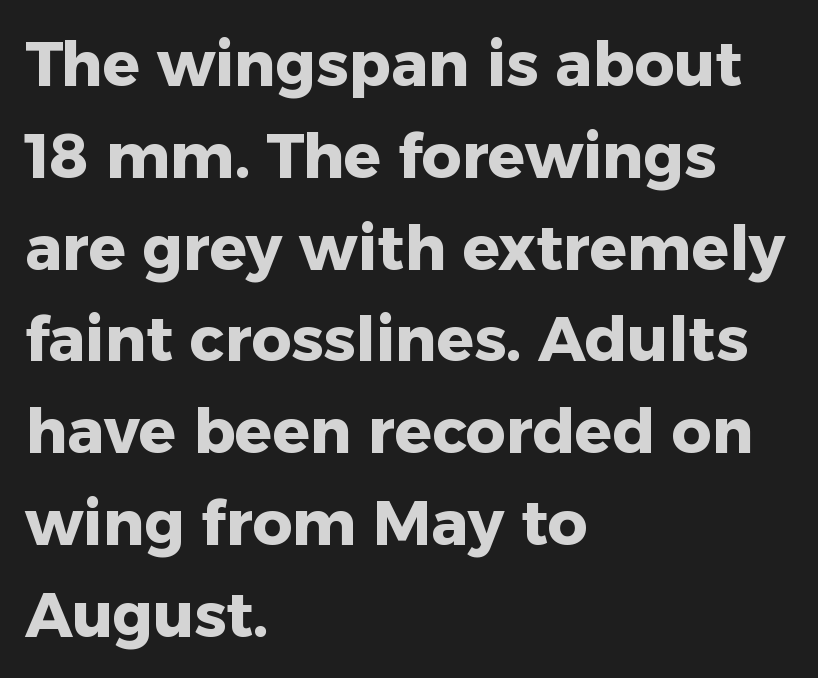
The image shows 62 px heavy sans-serif type, upright; set left-aligned, normal line spacing (1.48x), normal letter spacing, not underlined; low stroke contrast and a medium x-height.
